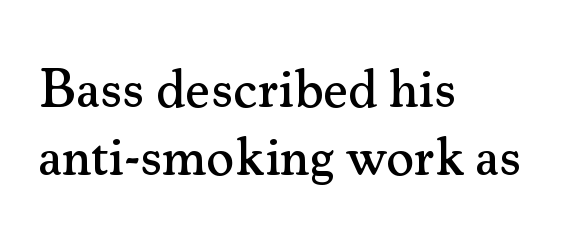
Q: Is the text italic (slanted)? A: No, it is upright.
Q: Is the typeface a serif or a sans-serif typeface? A: Serif.
Q: Is the text underlined? A: No.
Q: How is the paragraph aligned? A: Left-aligned.
Q: Is the spacing between letters normal or unusually wide? A: Normal.
Q: Is the spacing between lines tight, normal or loose? A: Normal.
Q: Width (condensed, normal, or wide)? A: Normal.
Q: Stroke contrast? A: Medium.
Q: x-height? A: Small.
Q: Monospaced? A: No.
